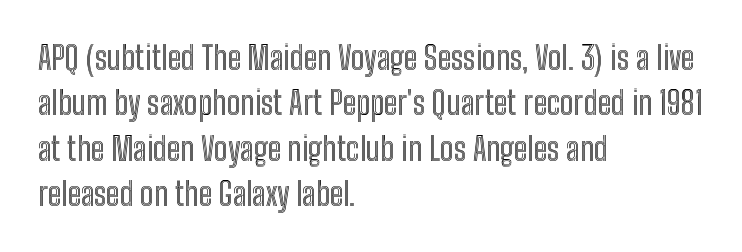
Q: Is the text italic (slanted)? A: No, it is upright.
Q: Is the text underlined? A: No.
Q: How is the paragraph aligned? A: Left-aligned.
Q: Is the spacing between letters normal or unusually wide? A: Normal.
Q: Is the spacing between lines tight, normal or loose? A: Normal.
Q: Width (condensed, normal, or wide)? A: Condensed.
Q: x-height? A: Medium.
Q: Monospaced? A: No.
